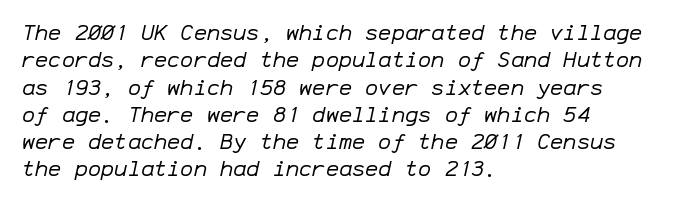
The glyphs are unaccompanied by any horizontal stroke below them. Tracking value appears to be zero — textbook default spacing. One-word summary of the alignment: left. The strokes are not fattened; the text isn't bold.
